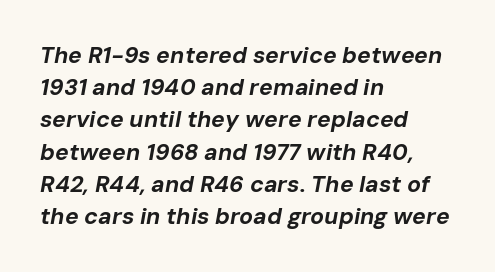
{"italic": "yes", "lean": "right", "slant_degrees": 10, "bold": "yes", "underline": "no", "align": "left", "line_spacing": "normal", "line_spacing_ratio": 1.4, "letter_spacing": "normal", "letter_spacing_em": 0.0, "glyph_px": 23}
